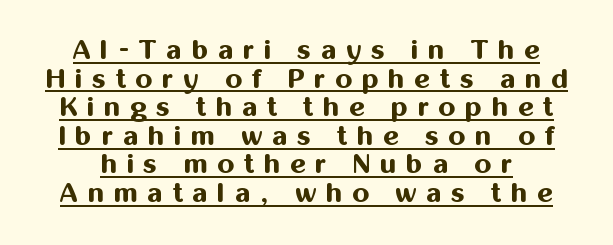
{"italic": "no", "bold": "yes", "underline": "yes", "line_spacing": "tight", "line_spacing_ratio": 1.06, "letter_spacing": "wide", "letter_spacing_em": 0.36, "glyph_px": 27}
